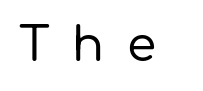
Q: Is the text italic (slanted)? A: No, it is upright.
Q: Is the typeface a serif or a sans-serif typeface? A: Sans-serif.
Q: Is the text underlined? A: No.
Q: Is the spacing between letters normal or unusually wide? A: Unusually wide.
Q: Width (condensed, normal, or wide)? A: Normal.
Q: Stroke contrast? A: Low.
Q: x-height? A: Medium.
Q: Monospaced? A: No.
